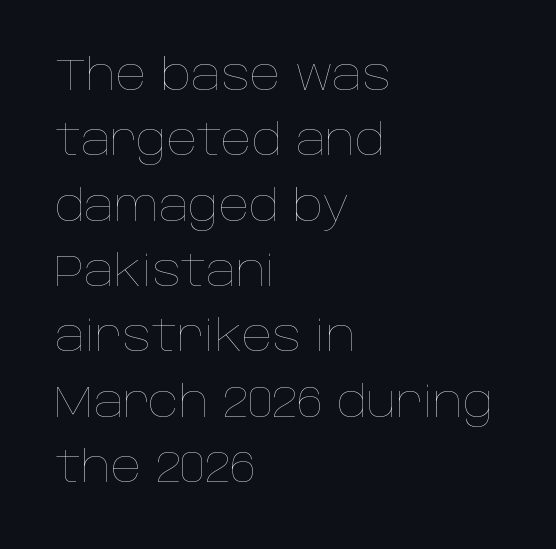
Q: Is the text bold? A: No.
Q: Is the text italic (slanted)? A: No, it is upright.
Q: Is the text underlined? A: No.
Q: How is the paragraph aligned? A: Left-aligned.
Q: Is the spacing between letters normal or unusually wide? A: Normal.
Q: Is the spacing between lines tight, normal or loose? A: Normal.
Q: Width (condensed, normal, or wide)? A: Normal.
Q: Stroke contrast? A: Low.
Q: x-height? A: Large.
Q: Monospaced? A: No.
